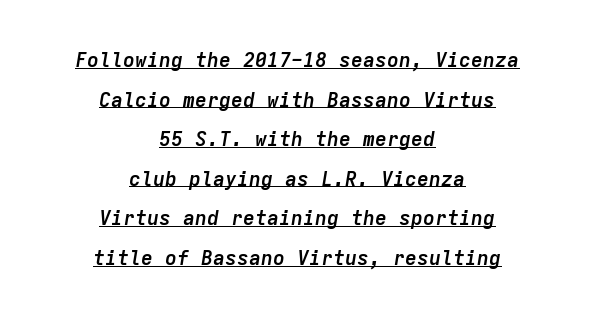
{"italic": "yes", "lean": "right", "slant_degrees": 9, "bold": "yes", "underline": "yes", "align": "center", "line_spacing": "loose", "line_spacing_ratio": 1.98, "letter_spacing": "normal", "letter_spacing_em": 0.0, "glyph_px": 20}
